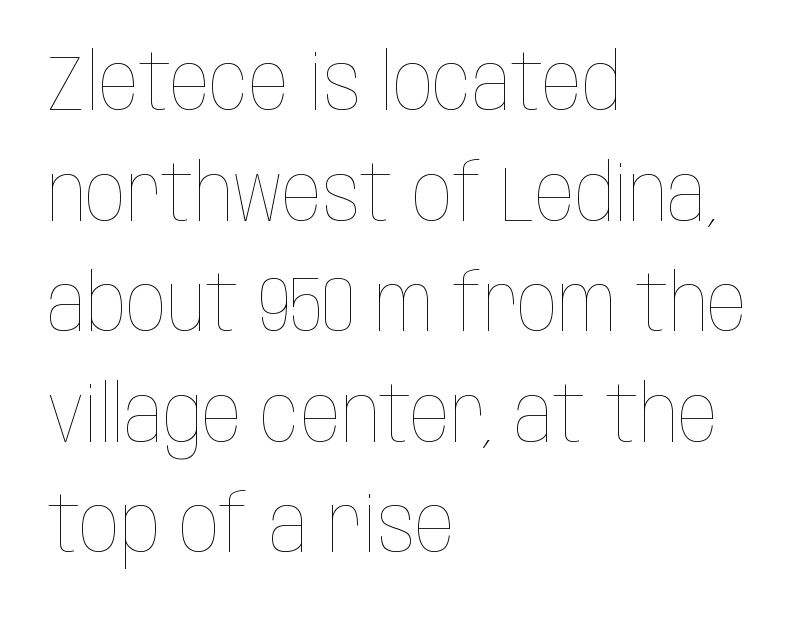
The image shows 79 px thin, condensed type, upright; set left-aligned, normal line spacing (1.4x), normal letter spacing, not underlined; low stroke contrast and a large x-height.
